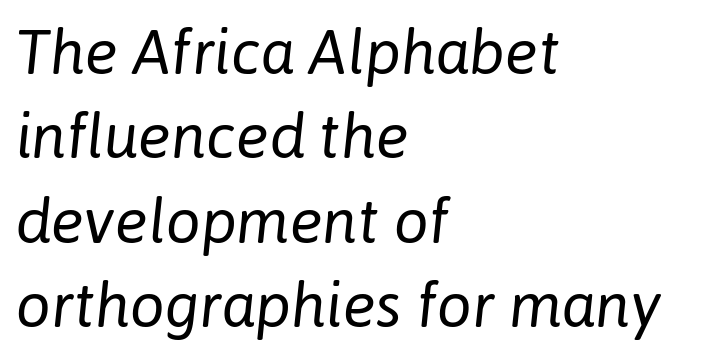
Q: Is the text bold? A: No.
Q: Is the text italic (slanted)? A: Yes, it leans right by about 6 degrees.
Q: Is the text underlined? A: No.
Q: How is the paragraph aligned? A: Left-aligned.
Q: Is the spacing between letters normal or unusually wide? A: Normal.
Q: Is the spacing between lines tight, normal or loose? A: Normal.
Q: Width (condensed, normal, or wide)? A: Normal.
Q: Stroke contrast? A: Low.
Q: x-height? A: Medium.
Q: Monospaced? A: No.
